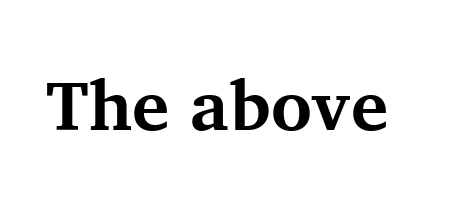
{"serif": "yes", "italic": "no", "bold": "yes", "weight": "bold", "width": "normal", "stroke_contrast": "medium", "x_height": "medium", "monospaced": "no", "underline": "no", "letter_spacing": "normal", "letter_spacing_em": 0.0, "glyph_px": 70}
